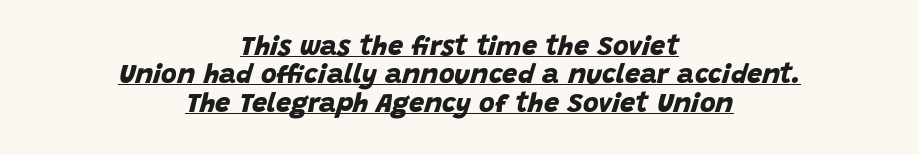
{"bold": "yes", "underline": "yes", "align": "center", "line_spacing": "tight", "line_spacing_ratio": 1.05, "letter_spacing": "normal", "letter_spacing_em": 0.0, "glyph_px": 27}
